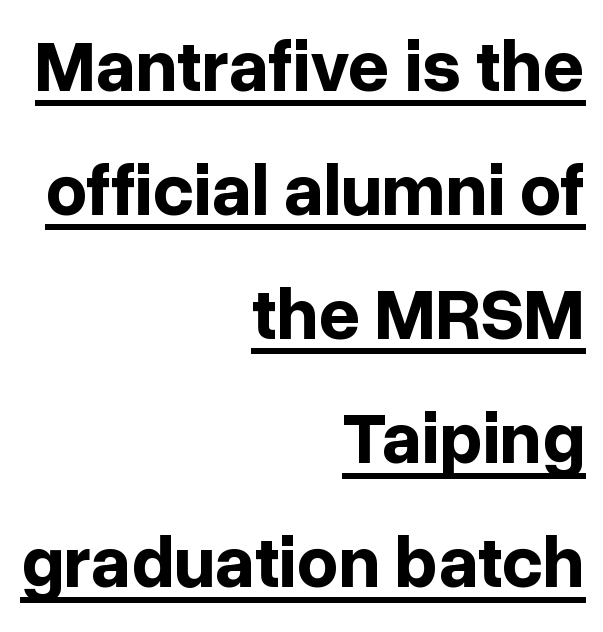
Proportional: the letters do not fall into vertical columns. Typesetter's note: full bold, strokes at maximum text heaviness. Unlike a traditional serif, this face leaves its strokes unadorned. Short and long lines alike share a common ending point at right. Posture: vertical. Quick note: interline space is typical.
